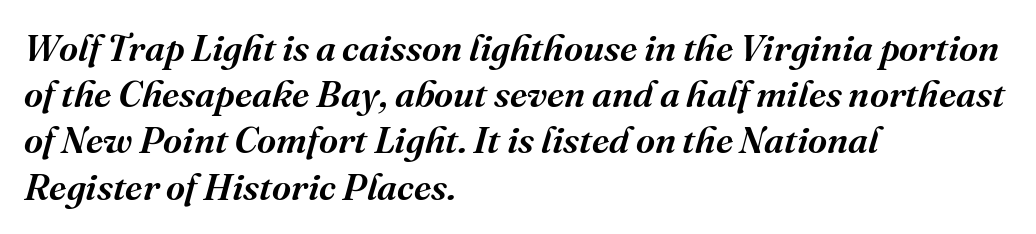
The image shows 37 px semibold serif type, italic (leaning right); set left-aligned, normal line spacing (1.25x), normal letter spacing, not underlined; medium stroke contrast and a medium x-height.
